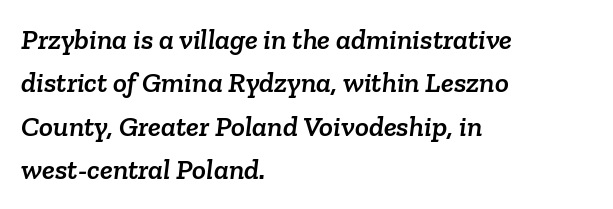
One glance says typical: line gaps are just what's usual. Unmarked baselines from the first word to the last. This sample has the flowing, uneven cadence of proportional lettering. Spacing between characters is what you'd get straight out of the box. The setting favours the left margin, as ordinary paragraphs usually do.
